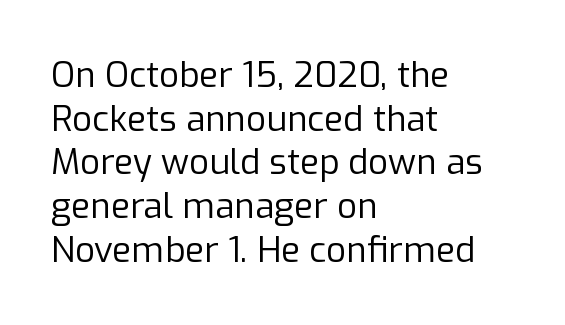
The image shows 35 px regular-weight sans-serif type, upright; set left-aligned, normal line spacing (1.25x), normal letter spacing, not underlined; low stroke contrast and a medium x-height.
